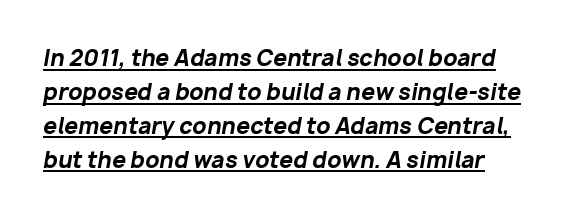
Q: Is the text bold? A: Yes.
Q: Is the text italic (slanted)? A: Yes, it leans right by about 10 degrees.
Q: Is the text underlined? A: Yes.
Q: How is the paragraph aligned? A: Left-aligned.
Q: Is the spacing between letters normal or unusually wide? A: Normal.
Q: Is the spacing between lines tight, normal or loose? A: Normal.
